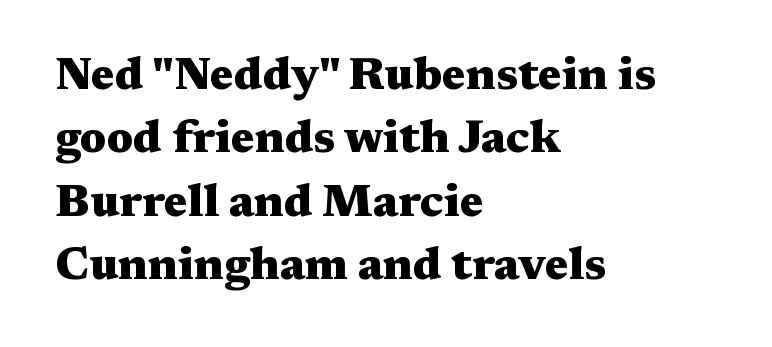
{"serif": "yes", "italic": "no", "bold": "yes", "weight": "heavy", "width": "wide", "stroke_contrast": "medium", "x_height": "medium", "monospaced": "no", "underline": "no", "align": "left", "line_spacing": "normal", "line_spacing_ratio": 1.41, "letter_spacing": "normal", "letter_spacing_em": 0.0, "glyph_px": 45}
